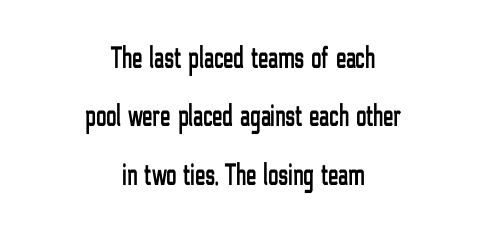
The image shows 31 px condensed sans-serif type, upright; set centered, line spacing 1.88x, normal letter spacing, not underlined; low stroke contrast and a medium x-height.
